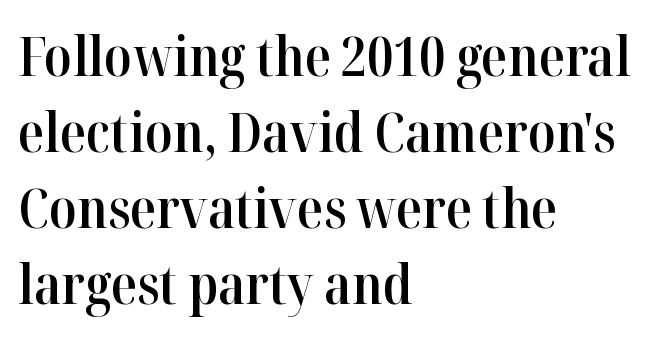
{"serif": "yes", "italic": "no", "bold": "semi", "weight": "semibold", "width": "normal", "stroke_contrast": "high", "x_height": "medium", "monospaced": "no", "underline": "no", "align": "left", "line_spacing": "normal", "line_spacing_ratio": 1.41, "letter_spacing": "normal", "letter_spacing_em": 0.0, "glyph_px": 54}
